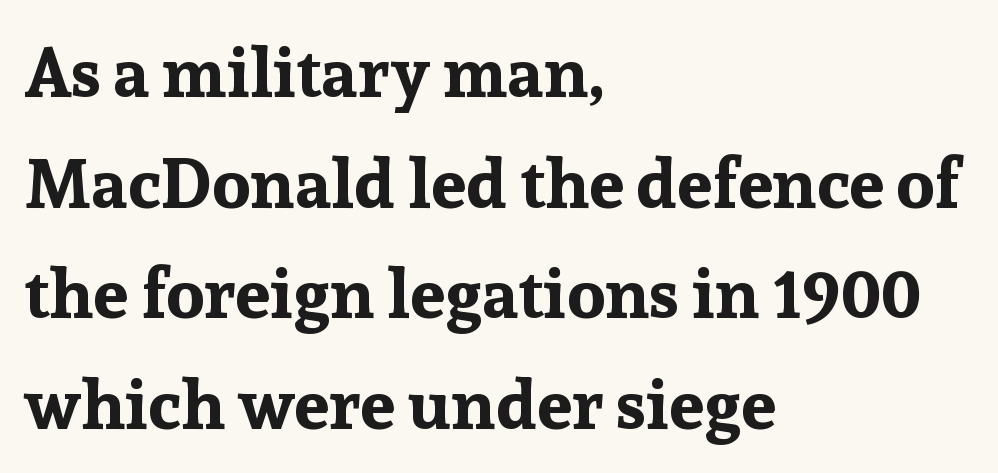
Q: Is the text bold? A: Yes.
Q: Is the text italic (slanted)? A: No, it is upright.
Q: Is the typeface a serif or a sans-serif typeface? A: Serif.
Q: Is the text underlined? A: No.
Q: How is the paragraph aligned? A: Left-aligned.
Q: Is the spacing between letters normal or unusually wide? A: Normal.
Q: Is the spacing between lines tight, normal or loose? A: Normal.
Q: Width (condensed, normal, or wide)? A: Normal.
Q: Stroke contrast? A: Low.
Q: x-height? A: Medium.
Q: Monospaced? A: No.
